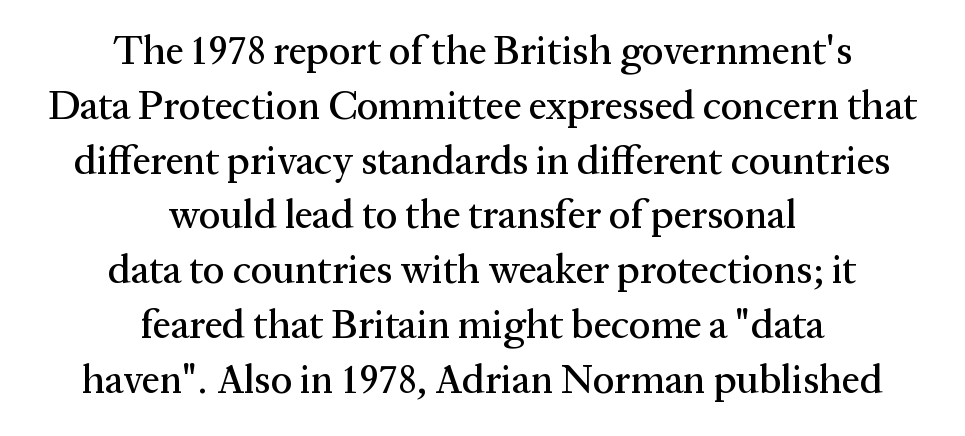
Neither beginnings nor endings align; midpoints do. If you drew a line through each stem, it would be perfectly vertical. Think of a printed novel: that variable character pitch is what you see here. Little horizontal feet cap the strokes, marking this as serif type. Characters follow at the spacing the type designer built in. The vertical gap from one line to the next is medium.
